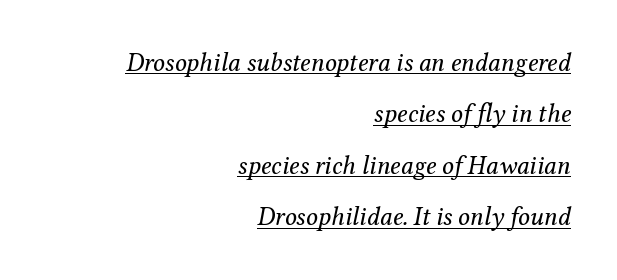
{"italic": "yes", "lean": "right", "slant_degrees": 12, "bold": "no", "underline": "yes", "align": "right", "line_spacing": "loose", "line_spacing_ratio": 1.98, "letter_spacing": "normal", "letter_spacing_em": 0.0, "glyph_px": 26}
